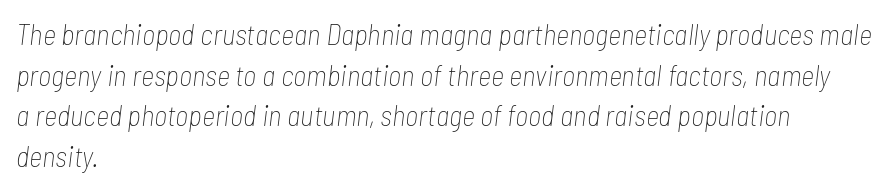
{"italic": "yes", "lean": "right", "slant_degrees": 7, "bold": "no", "weight": "thin", "width": "condensed", "stroke_contrast": "low", "x_height": "medium", "monospaced": "no", "underline": "no", "align": "left", "line_spacing": "normal", "line_spacing_ratio": 1.4, "letter_spacing": "normal", "letter_spacing_em": 0.0, "glyph_px": 29}
